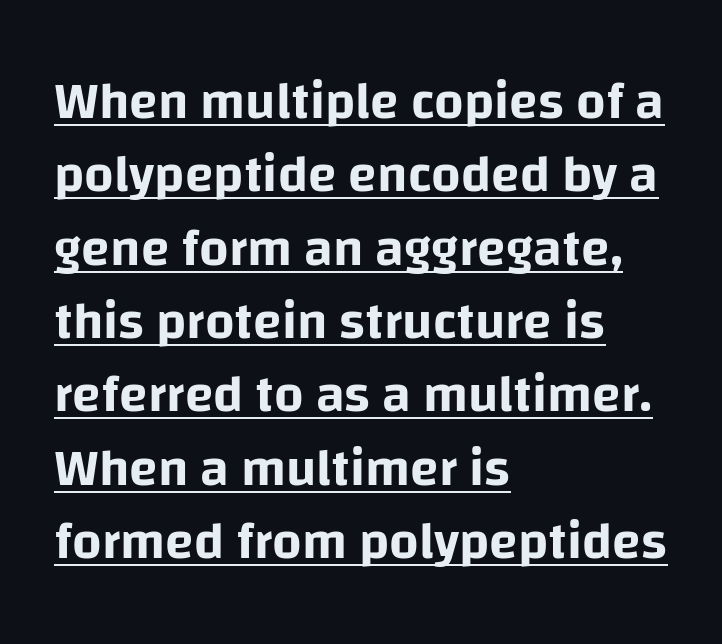
The image shows 52 px sans-serif type, upright; set left-aligned, normal line spacing (1.41x), normal letter spacing, underlined; low stroke contrast and a large x-height.
